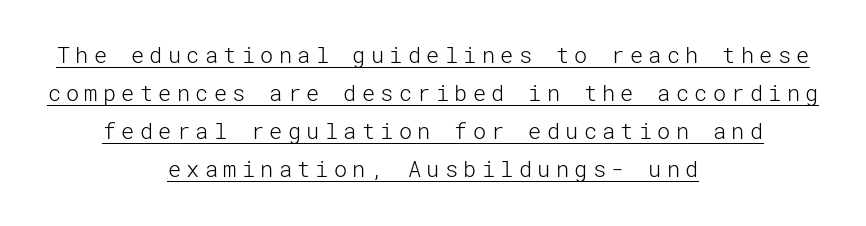
{"italic": "no", "bold": "no", "underline": "yes", "align": "center", "line_spacing_ratio": 1.73, "letter_spacing": "wide", "letter_spacing_em": 0.24, "glyph_px": 22}
